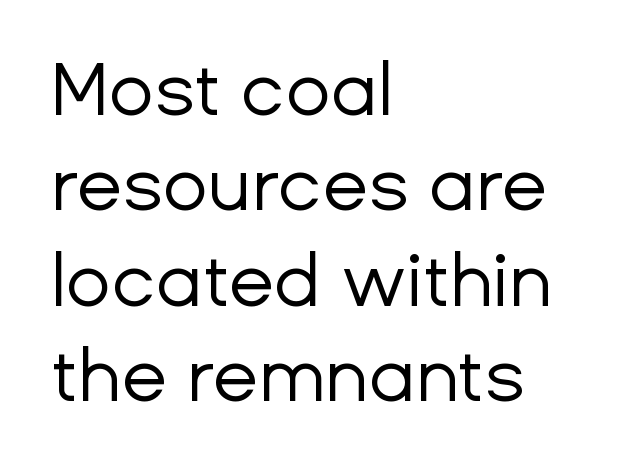
Stems and bowls with no extra thickness — not bold. The typesetter chose a ragged-right arrangement here. Nope, not italic — everything's standing straight. Evenly set lines give the paragraph a standard silhouette. The foot of each line stays bare and open.
